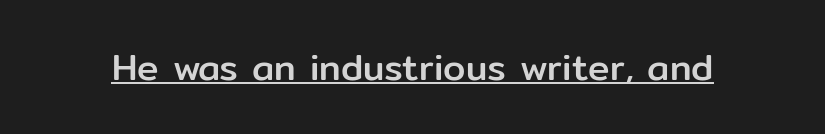
{"serif": "no", "italic": "no", "width": "normal", "stroke_contrast": "low", "x_height": "medium", "monospaced": "no", "underline": "yes", "letter_spacing": "normal", "letter_spacing_em": 0.0, "glyph_px": 36}
